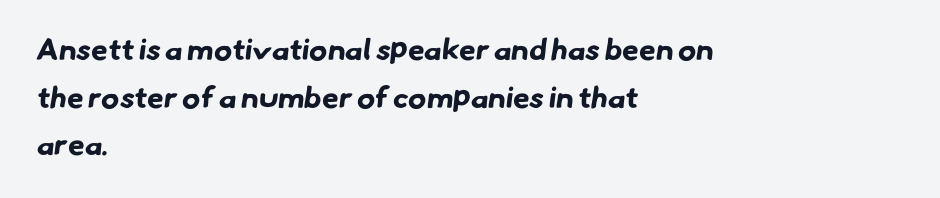
{"serif": "no", "bold": "yes", "weight": "bold", "width": "normal", "stroke_contrast": "low", "x_height": "small", "monospaced": "no", "underline": "no", "align": "left", "line_spacing": "normal", "line_spacing_ratio": 1.59, "letter_spacing": "normal", "letter_spacing_em": 0.0, "glyph_px": 30}
